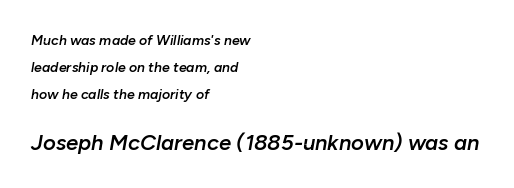
The second block has been scaled up relative to the first. Underlining? Definitely not there. What's the leading like? Stretched, with rows far apart. Weight: semibold (demi).
